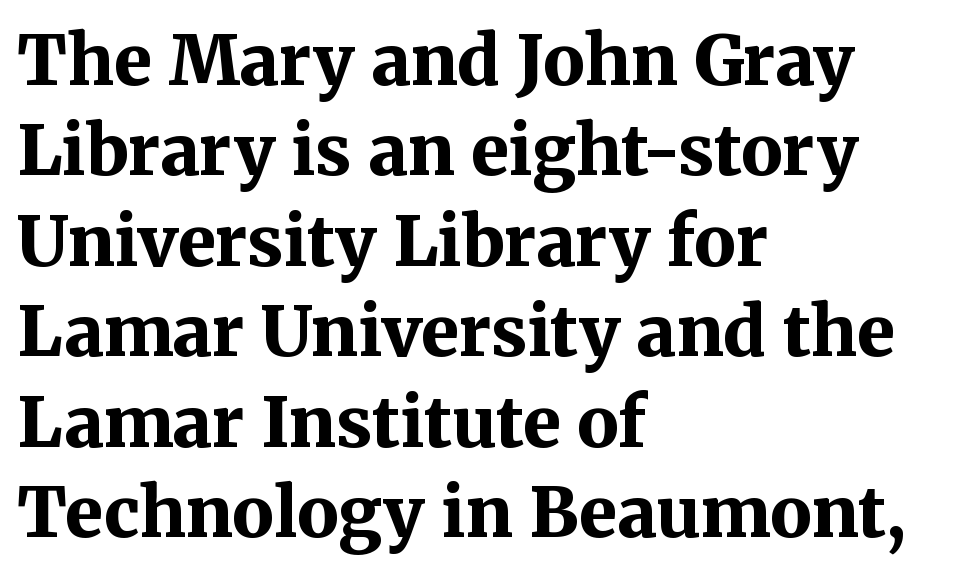
The image shows 69 px bold serif type, upright; set left-aligned, normal line spacing (1.31x), normal letter spacing, not underlined; medium stroke contrast and a medium x-height.
